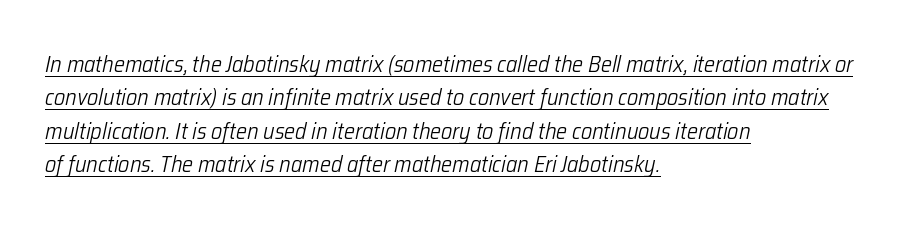
Q: Is the text bold? A: No.
Q: Is the text italic (slanted)? A: Yes, it leans right by about 12 degrees.
Q: Is the text underlined? A: Yes.
Q: How is the paragraph aligned? A: Left-aligned.
Q: Is the spacing between letters normal or unusually wide? A: Normal.
Q: Is the spacing between lines tight, normal or loose? A: Normal.
